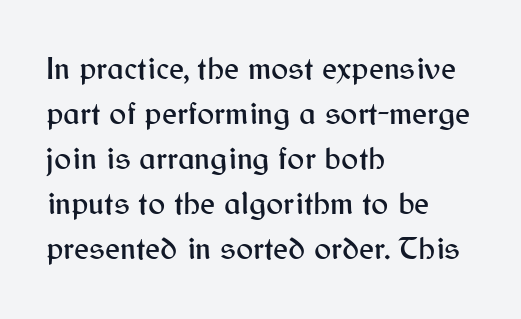
These lines are rendered in a variable-pitch font. The letters stand upright; this is a roman face. Compared with typical body copy, the letter spacing here is the same. Horizontal alignment here is leftward, the default for most running prose. The passage shown is typeset with a sans-serif family. How would I describe the line gaps? Plain and ordinary.
